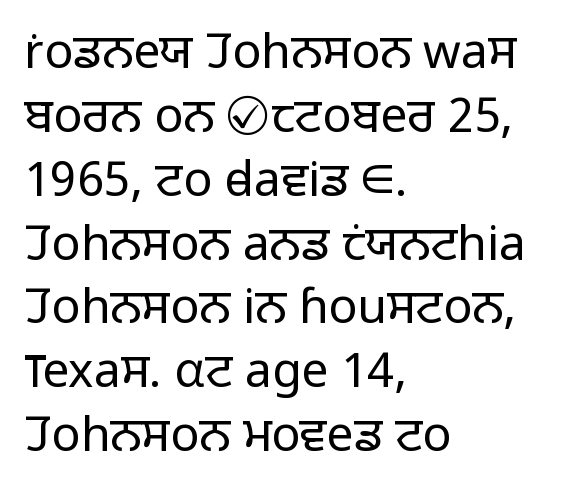
Left-aligned paragraph, ragged on the right. Nope, not italic — everything's standing straight. Clear beneath every line of the passage. The cut favours lightness, reaching ordinary text weight at its darkest. Serifs: no, the terminals of the letterforms are clean.
